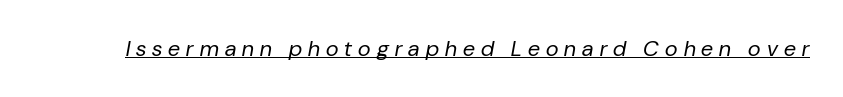
Q: Is the text bold? A: No.
Q: Is the text italic (slanted)? A: Yes, it leans right by about 10 degrees.
Q: Is the text underlined? A: Yes.
Q: Is the spacing between letters normal or unusually wide? A: Unusually wide.
